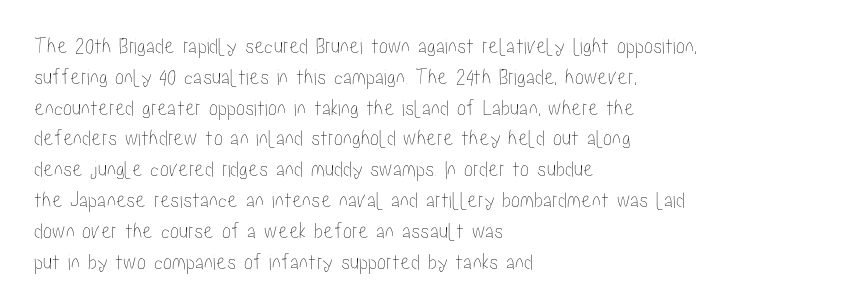
{"italic": "no", "underline": "no", "align": "left", "line_spacing": "normal", "line_spacing_ratio": 1.34, "letter_spacing": "normal", "letter_spacing_em": 0.0, "glyph_px": 23}
